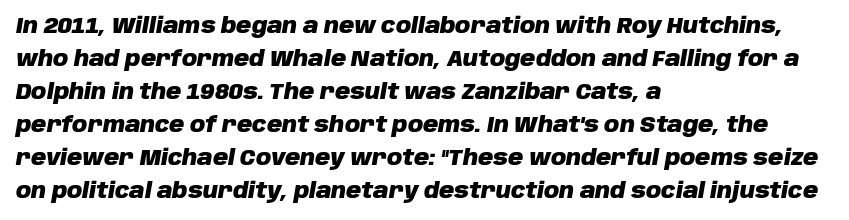
Characters follow at the spacing the type designer built in. In terms of weight, the rendering is a true, heavy bold. Designer's note — italics engaged. The space directly below the letters is spotless. Line spacing here is normal.
